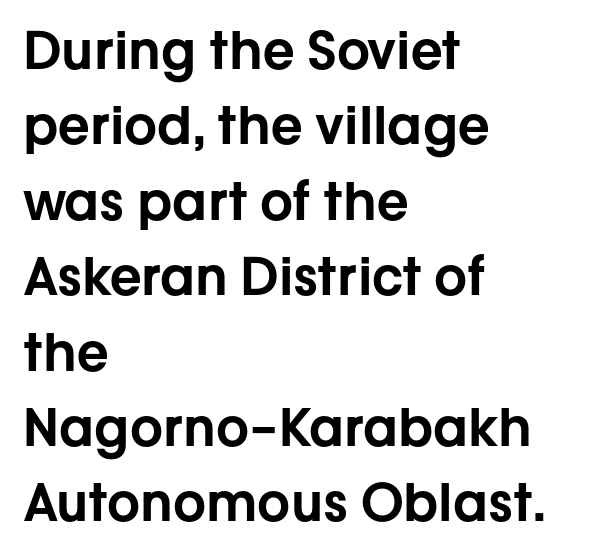
The passage shown stacks its lines at a standard gap. A typesetter would call this proportional, since set widths differ per character. A roman cut, with each character standing at attention. Only glyphs here, with clear space below each row.
